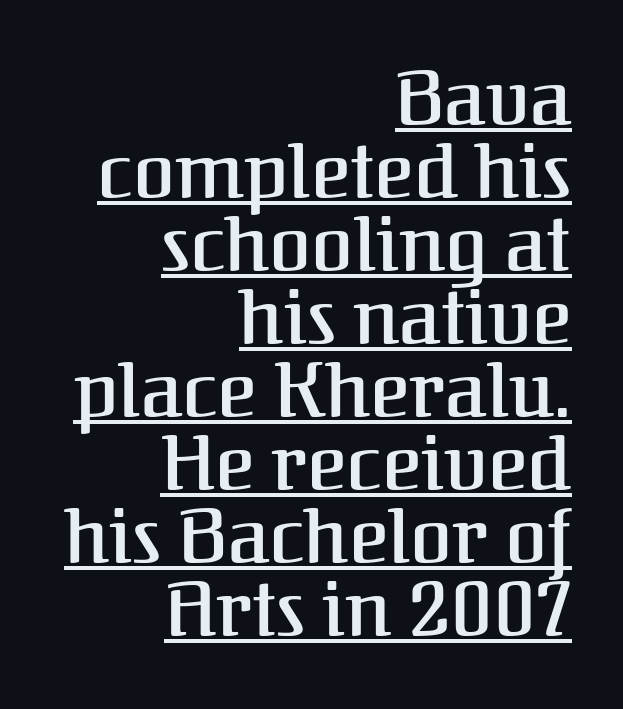
Q: Is the text italic (slanted)? A: No, it is upright.
Q: Is the typeface a serif or a sans-serif typeface? A: Serif.
Q: Is the text underlined? A: Yes.
Q: How is the paragraph aligned? A: Right-aligned.
Q: Is the spacing between letters normal or unusually wide? A: Normal.
Q: Is the spacing between lines tight, normal or loose? A: Tight.
Q: Width (condensed, normal, or wide)? A: Normal.
Q: Stroke contrast? A: Medium.
Q: x-height? A: Medium.
Q: Monospaced? A: No.
